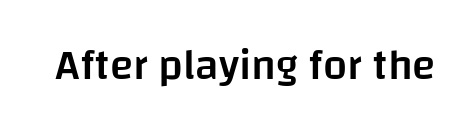
Q: Is the text bold? A: Semi-bold.
Q: Is the text italic (slanted)? A: No, it is upright.
Q: Is the typeface a serif or a sans-serif typeface? A: Sans-serif.
Q: Is the text underlined? A: No.
Q: Is the spacing between letters normal or unusually wide? A: Normal.
Q: Width (condensed, normal, or wide)? A: Normal.
Q: Stroke contrast? A: Low.
Q: x-height? A: Large.
Q: Monospaced? A: No.
